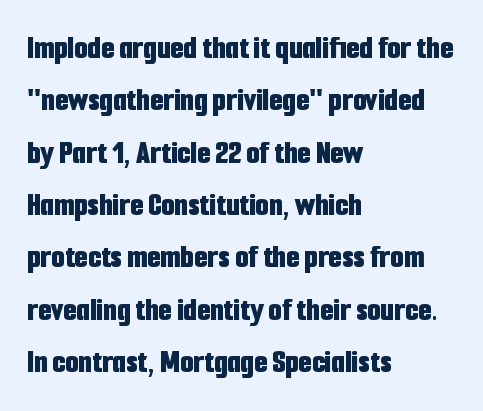
Its strokes are broad and dark, the hallmark of bold type. Leftover space on each line is placed entirely after the last word. Note the varied advance widths — an 'i' is clearly narrower than an 'm'. The gaps between neighbouring characters are ordinary and unremarkable.
